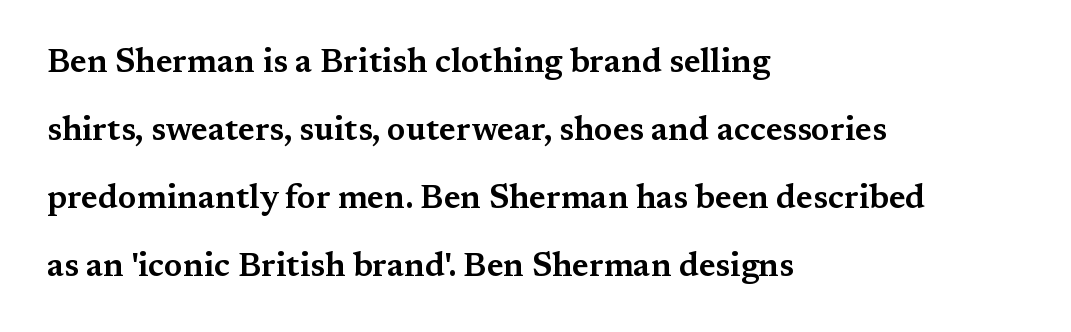
The gap between lines stays unmarked. Notice how the passage keeps a crisp vertical edge on the left only. Caption: standard tracking, unaltered. The typeface chosen for these lines features serifs. The lettering stays uniformly vertical, giving the passage a roman look.
